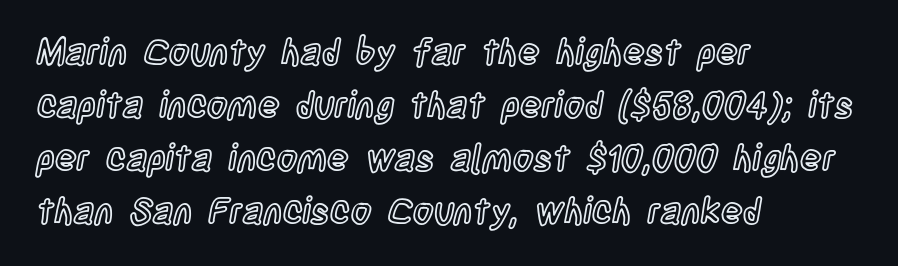
This rendering leaves character spacing at its baseline value. This rendering features lettering with no underline. Looks like regular typesetting: each glyph gets only the width it needs. Quick note: interline space is typical. Short and long lines alike share a common starting point at left.
